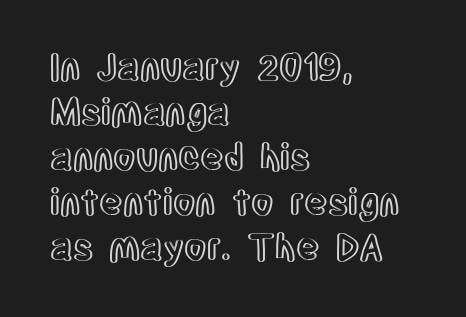
Anything drawn beneath the words? Only blank space. Alignment: flush left. Italic: no, the glyphs are upright roman. Inter-character spacing is left at the font's built-in metrics. The designer left line spacing at the default. Here the designer chose a conventional face with non-uniform glyph widths.
